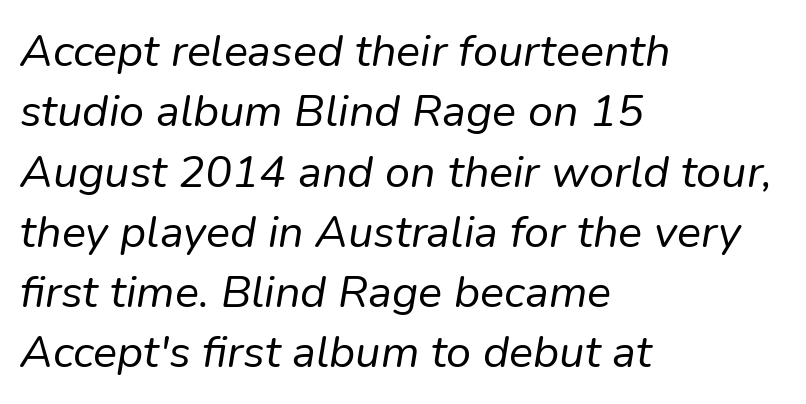
Q: Is the text bold? A: No.
Q: Is the text italic (slanted)? A: Yes, it leans right by about 9 degrees.
Q: Is the text underlined? A: No.
Q: How is the paragraph aligned? A: Left-aligned.
Q: Is the spacing between letters normal or unusually wide? A: Normal.
Q: Is the spacing between lines tight, normal or loose? A: Normal.
Q: Width (condensed, normal, or wide)? A: Normal.
Q: Stroke contrast? A: Low.
Q: x-height? A: Medium.
Q: Monospaced? A: No.
